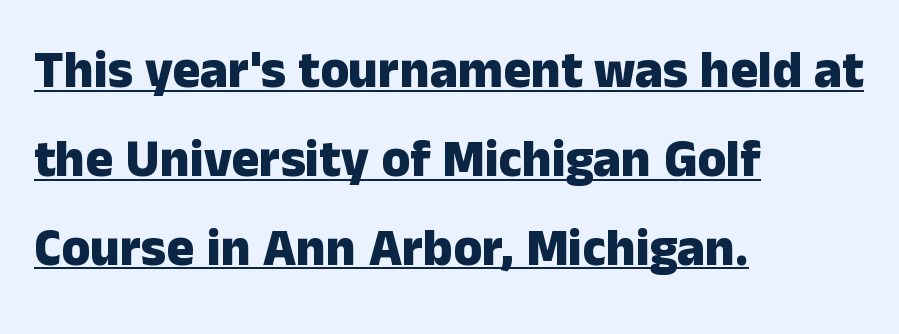
The image shows 52 px heavy sans-serif type, upright; set left-aligned, line spacing 1.71x, normal letter spacing, underlined; low stroke contrast and a medium x-height.
